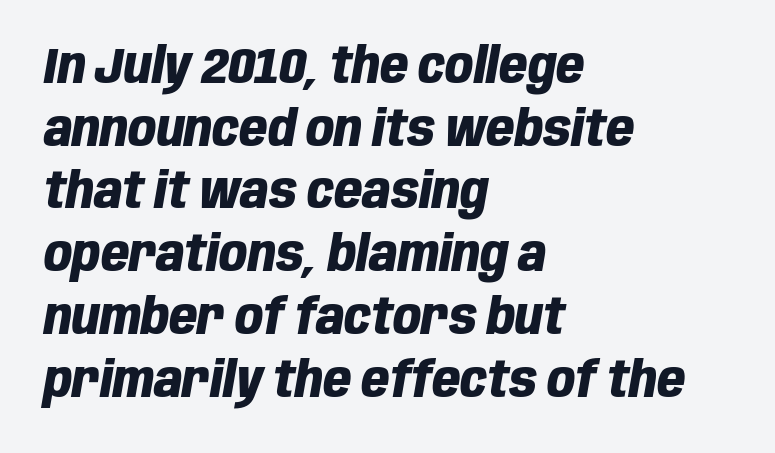
Rendered with sloped, italic letterforms. Each row of text sits above clean, open space. The ragged edge is on the right, which tells us the setting is flush left. Strokes here are thick enough to call this a true bold. The vertical gap from one line to the next is medium. The line texture is even and compact thanks to regular tracking.
